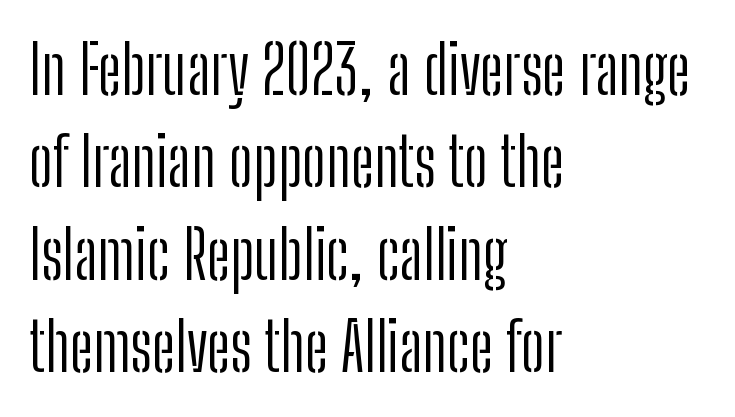
{"serif": "no", "italic": "no", "bold": "no", "weight": "light", "width": "condensed", "stroke_contrast": "low", "x_height": "medium", "monospaced": "no", "underline": "no", "align": "left", "line_spacing": "normal", "line_spacing_ratio": 1.38, "letter_spacing": "normal", "letter_spacing_em": 0.0, "glyph_px": 67}
